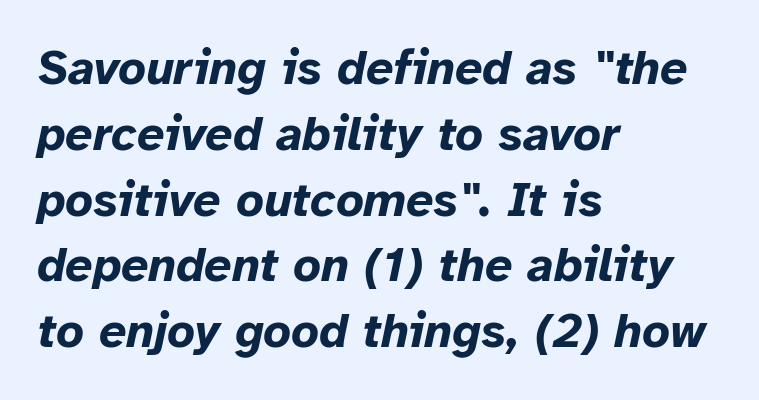
Q: Is the text bold? A: Yes.
Q: Is the text italic (slanted)? A: Yes, it leans right by about 12 degrees.
Q: Is the text underlined? A: No.
Q: How is the paragraph aligned? A: Left-aligned.
Q: Is the spacing between letters normal or unusually wide? A: Normal.
Q: Is the spacing between lines tight, normal or loose? A: Normal.
Q: Width (condensed, normal, or wide)? A: Normal.
Q: Stroke contrast? A: Low.
Q: x-height? A: Medium.
Q: Monospaced? A: No.
